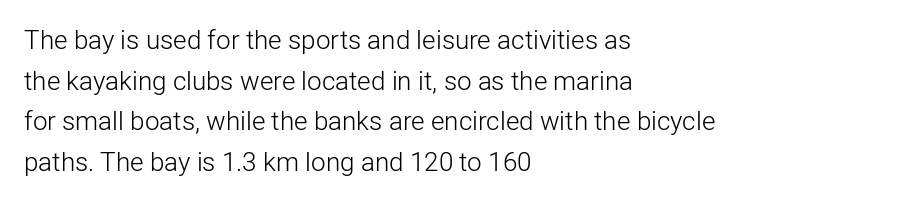
{"italic": "no", "bold": "no", "underline": "no", "align": "left", "line_spacing": "normal", "line_spacing_ratio": 1.56, "letter_spacing": "normal", "letter_spacing_em": 0.0, "glyph_px": 26}
